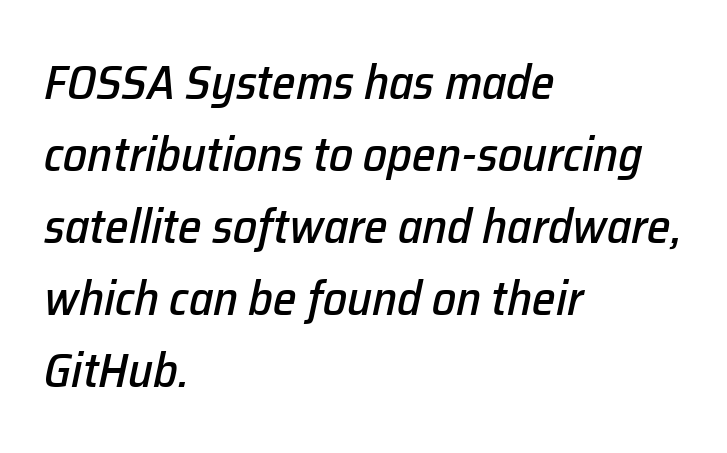
Proportional: the letters do not fall into vertical columns. The space directly below the letters is spotless. Look at the tracking — it's just the regular setting, nothing added. The rendering applies a slant to the glyphs.
